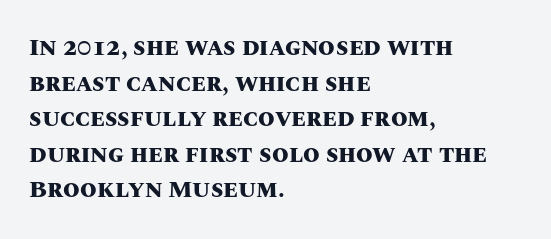
Q: Is the text bold? A: Yes.
Q: Is the text italic (slanted)? A: No, it is upright.
Q: Is the text underlined? A: No.
Q: How is the paragraph aligned? A: Left-aligned.
Q: Is the spacing between letters normal or unusually wide? A: Normal.
Q: Is the spacing between lines tight, normal or loose? A: Normal.
